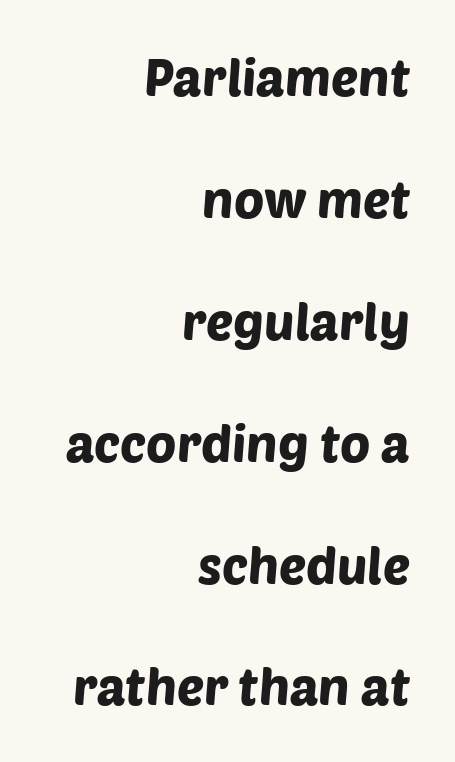
Where is the straight margin? On the right. These lines keep a tight, regular rhythm from letter to letter. Each letter keeps its own natural width here, so spacing adapts to shape. In terms of letterform style, serifs are entirely absent. Quick note: interline space is abundant.
